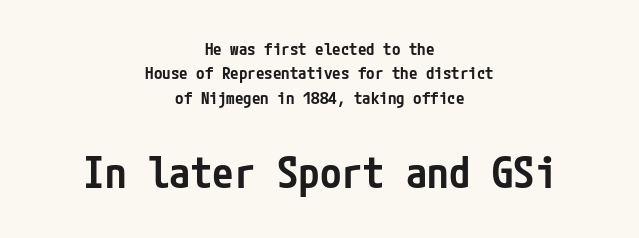
Q: Is the text bold? A: Semi-bold.
Q: Is the text italic (slanted)? A: No, it is upright.
Q: Is the typeface a serif or a sans-serif typeface? A: Sans-serif.
Q: Is the text underlined? A: No.
Q: How is the paragraph aligned? A: Centered.
Q: Is the spacing between letters normal or unusually wide? A: Normal.
Q: Is the spacing between lines tight, normal or loose? A: Normal.
Q: Which block of text is set in a larger size, the first (top) or the second (bottom)? A: The second (bottom) one.
Q: Width (condensed, normal, or wide)? A: Condensed.
Q: Stroke contrast? A: Low.
Q: x-height? A: Medium.
